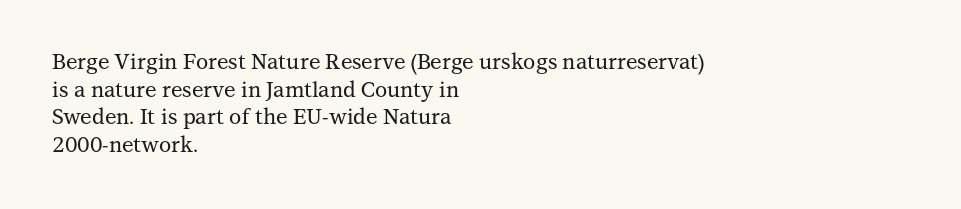
Q: Is the text italic (slanted)? A: No, it is upright.
Q: Is the text underlined? A: No.
Q: How is the paragraph aligned? A: Left-aligned.
Q: Is the spacing between letters normal or unusually wide? A: Normal.
Q: Is the spacing between lines tight, normal or loose? A: Normal.
